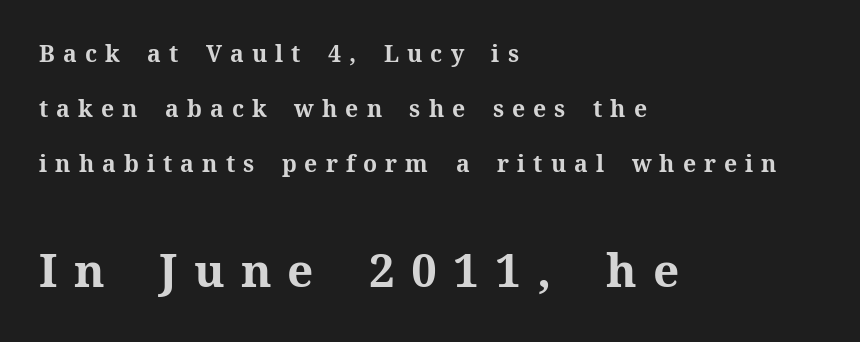
{"serif": "yes", "italic": "no", "bold": "yes", "weight": "bold", "width": "normal", "stroke_contrast": "medium", "x_height": "medium", "monospaced": "no", "underline": "no", "align": "left", "line_spacing": "loose", "line_spacing_ratio": 2.4, "letter_spacing": "wide", "letter_spacing_em": 0.35, "larger_block": "second", "size_ratio": 2.0, "glyph_px": 46}
